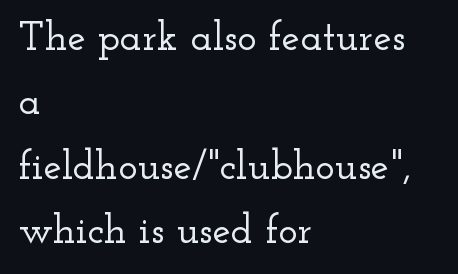
{"serif": "yes", "italic": "no", "width": "wide", "stroke_contrast": "low", "x_height": "small", "monospaced": "no", "underline": "no", "align": "left", "line_spacing": "normal", "line_spacing_ratio": 1.57, "letter_spacing": "normal", "letter_spacing_em": 0.0, "glyph_px": 41}
